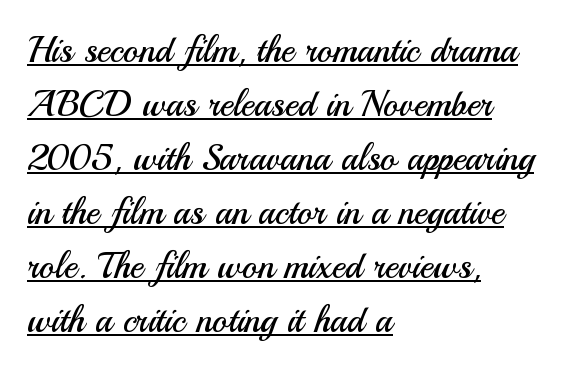
Interline gaps are of average width in this sample. Here the glyphs are tracked normally, forming tight word shapes. The passage shown is not bold in any degree. Where is the straight margin? On the left. Do the characters align in a grid? No, the font is proportional.
